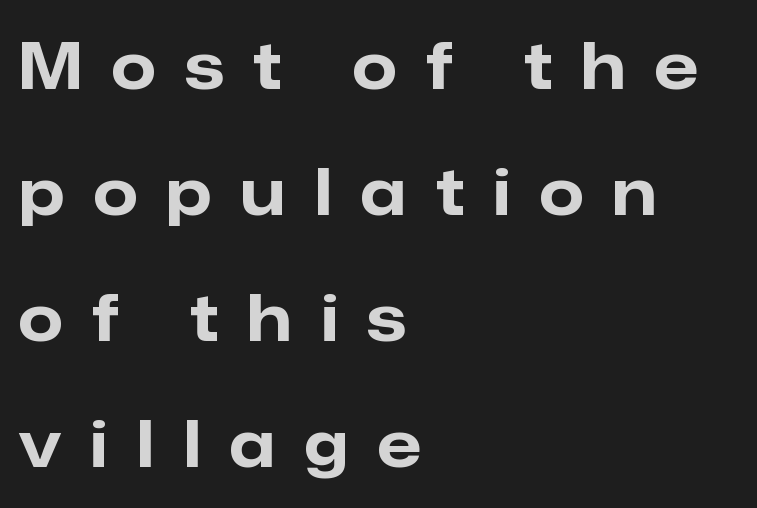
Q: Is the text bold? A: Yes.
Q: Is the text italic (slanted)? A: No, it is upright.
Q: Is the typeface a serif or a sans-serif typeface? A: Sans-serif.
Q: Is the text underlined? A: No.
Q: How is the paragraph aligned? A: Left-aligned.
Q: Is the spacing between letters normal or unusually wide? A: Unusually wide.
Q: Is the spacing between lines tight, normal or loose? A: Loose.
Q: Width (condensed, normal, or wide)? A: Normal.
Q: Stroke contrast? A: Low.
Q: x-height? A: Medium.
Q: Monospaced? A: No.
